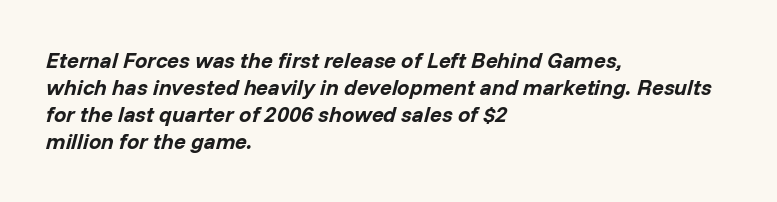
Descenders hang freely into open space. Where is the straight margin? On the left. You can tell it's italic because the verticals aren't actually vertical. Emphasis by weight is at full strength: bold. These lines keep a tight, regular rhythm from letter to letter.
